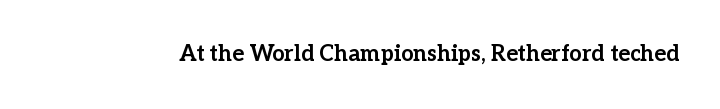
Q: Is the text bold? A: Yes.
Q: Is the text italic (slanted)? A: No, it is upright.
Q: Is the text underlined? A: No.
Q: Is the spacing between letters normal or unusually wide? A: Normal.
